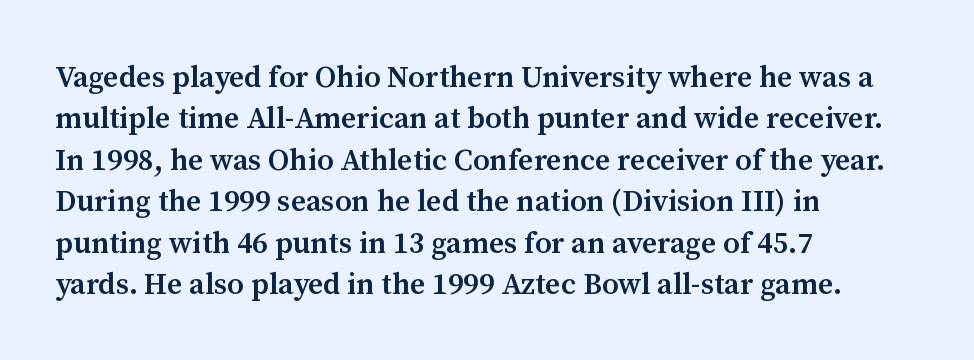
Q: Is the text bold? A: Semi-bold.
Q: Is the text italic (slanted)? A: No, it is upright.
Q: Is the typeface a serif or a sans-serif typeface? A: Serif.
Q: Is the text underlined? A: No.
Q: How is the paragraph aligned? A: Left-aligned.
Q: Is the spacing between letters normal or unusually wide? A: Normal.
Q: Is the spacing between lines tight, normal or loose? A: Normal.
Q: Width (condensed, normal, or wide)? A: Normal.
Q: Stroke contrast? A: Medium.
Q: x-height? A: Medium.
Q: Monospaced? A: No.
